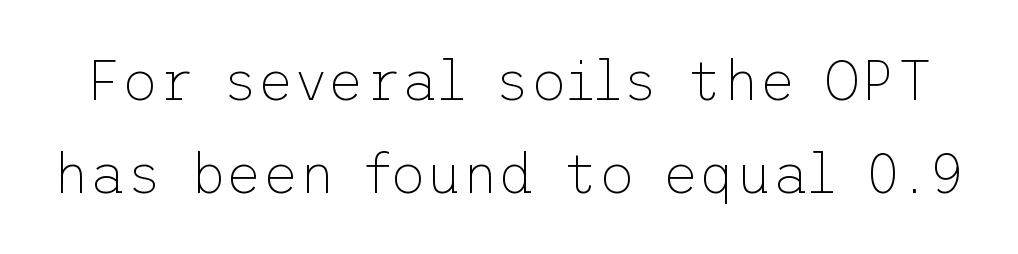
{"serif": "no", "italic": "no", "bold": "no", "weight": "thin", "width": "normal", "stroke_contrast": "low", "x_height": "medium", "underline": "no", "line_spacing": "normal", "line_spacing_ratio": 1.66, "letter_spacing": "normal", "letter_spacing_em": 0.0, "glyph_px": 56}
